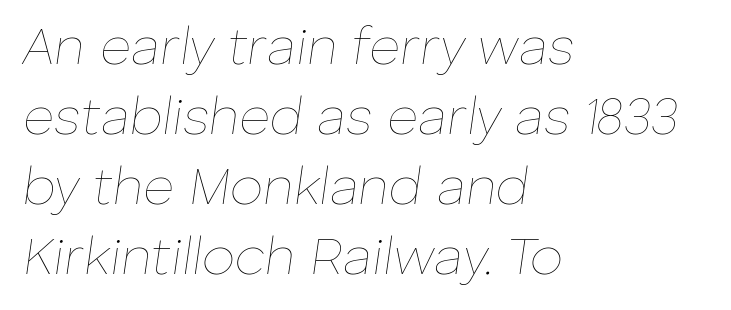
{"italic": "yes", "lean": "right", "slant_degrees": 8, "bold": "no", "weight": "thin", "width": "normal", "stroke_contrast": "low", "x_height": "medium", "monospaced": "no", "underline": "no", "align": "left", "line_spacing": "normal", "line_spacing_ratio": 1.32, "letter_spacing": "normal", "letter_spacing_em": 0.0, "glyph_px": 53}
